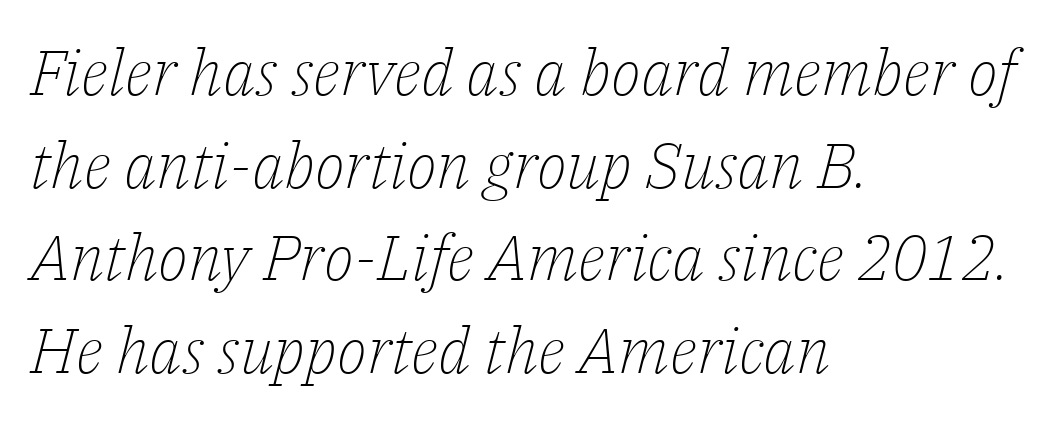
The image shows 63 px light serif type, italic (leaning right); set left-aligned, normal line spacing (1.47x), normal letter spacing, not underlined; low stroke contrast and a medium x-height.
